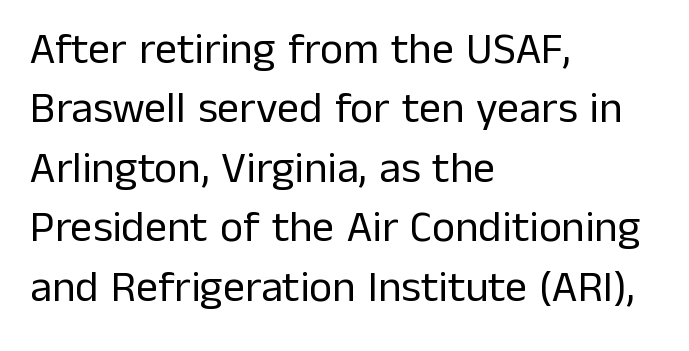
The specimen omits any rule beneath the text block's lines. You can tell it's not italic because the verticals are truly vertical. Spacing verdict: proportional, widths tailored to each character. A light-to-regular cut is what we see here. The tracking reads as untouched default to a designer's eye. This rendering uses left alignment, leaving the right contour irregular.
